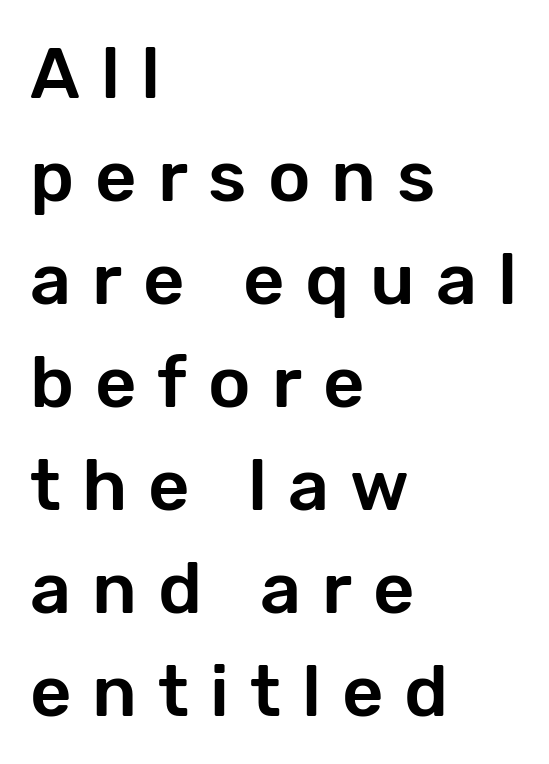
The image shows 72 px sans-serif type, upright; set left-aligned, normal line spacing (1.43x), unusually wide letter spacing (+0.29 em), not underlined; low stroke contrast and a medium x-height.
